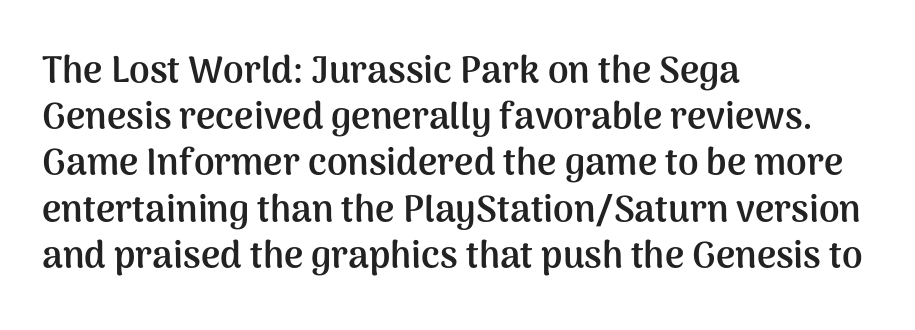
The image shows 37 px semibold sans-serif type, upright; set left-aligned, normal line spacing (1.25x), normal letter spacing, not underlined; medium stroke contrast and a medium x-height.
